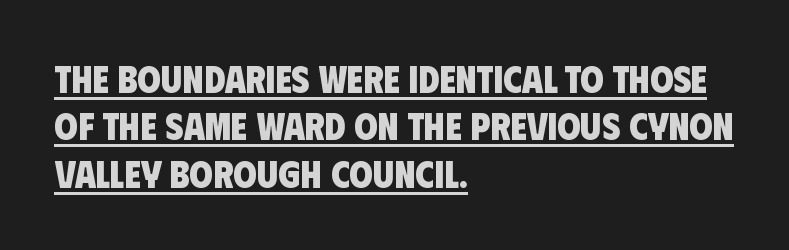
{"serif": "no", "bold": "yes", "weight": "heavy", "width": "condensed", "stroke_contrast": "low", "x_height": "large", "monospaced": "no", "underline": "yes", "align": "left", "line_spacing": "normal", "line_spacing_ratio": 1.25, "letter_spacing": "normal", "letter_spacing_em": 0.0, "glyph_px": 38}
